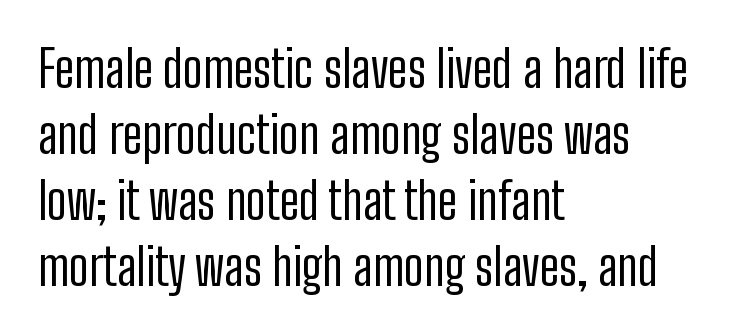
Q: Is the text bold? A: No.
Q: Is the text italic (slanted)? A: No, it is upright.
Q: Is the typeface a serif or a sans-serif typeface? A: Sans-serif.
Q: Is the text underlined? A: No.
Q: How is the paragraph aligned? A: Left-aligned.
Q: Is the spacing between letters normal or unusually wide? A: Normal.
Q: Is the spacing between lines tight, normal or loose? A: Normal.
Q: Width (condensed, normal, or wide)? A: Condensed.
Q: Stroke contrast? A: Low.
Q: x-height? A: Medium.
Q: Monospaced? A: No.
